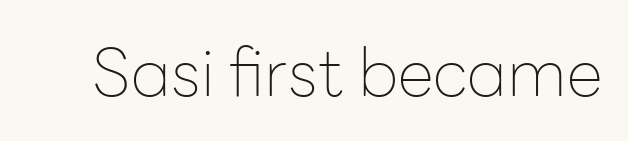
The image shows 66 px thin sans-serif type, upright; set normal letter spacing, not underlined; low stroke contrast and a medium x-height.
